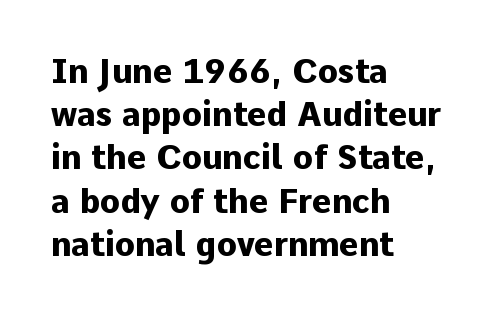
Q: Is the text bold? A: Yes.
Q: Is the text italic (slanted)? A: No, it is upright.
Q: Is the typeface a serif or a sans-serif typeface? A: Sans-serif.
Q: Is the text underlined? A: No.
Q: How is the paragraph aligned? A: Left-aligned.
Q: Is the spacing between letters normal or unusually wide? A: Normal.
Q: Is the spacing between lines tight, normal or loose? A: Normal.
Q: Width (condensed, normal, or wide)? A: Normal.
Q: Stroke contrast? A: Low.
Q: x-height? A: Medium.
Q: Monospaced? A: No.
